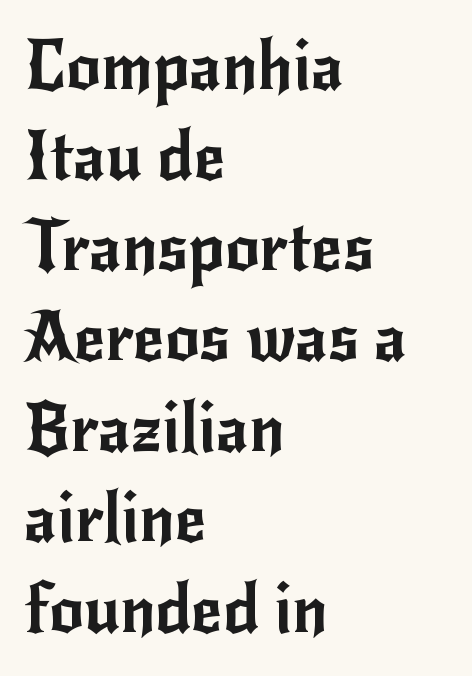
The image shows 68 px sans-serif type, upright; set left-aligned, normal line spacing (1.33x), normal letter spacing, not underlined; low stroke contrast and a small x-height.
